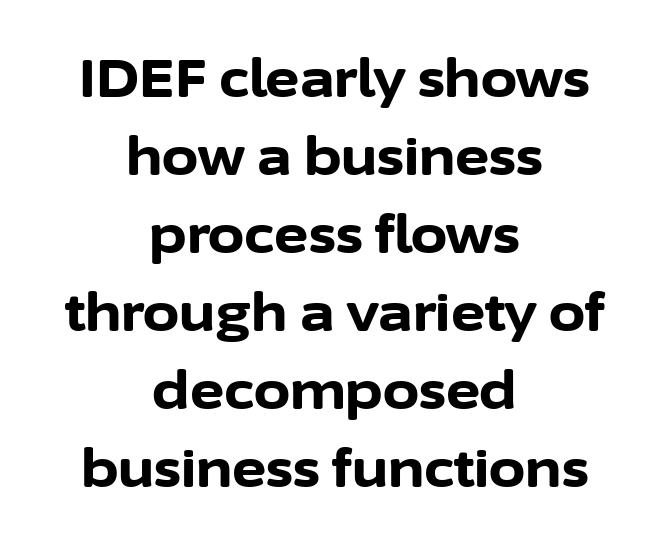
Observe the ordinary spacing: letters are neighbours, not strangers. Caption: bold face, heavy strokes. Rule under the text: the space is simply empty. The compositor balanced each line on the midline. Is there any slant? The stems are plumb. The designer left line spacing at the default.
